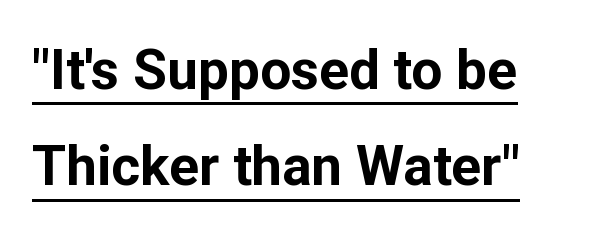
Q: Is the text bold? A: Yes.
Q: Is the text italic (slanted)? A: No, it is upright.
Q: Is the typeface a serif or a sans-serif typeface? A: Sans-serif.
Q: Is the text underlined? A: Yes.
Q: How is the paragraph aligned? A: Left-aligned.
Q: Is the spacing between letters normal or unusually wide? A: Normal.
Q: Width (condensed, normal, or wide)? A: Normal.
Q: Stroke contrast? A: Low.
Q: x-height? A: Medium.
Q: Monospaced? A: No.
